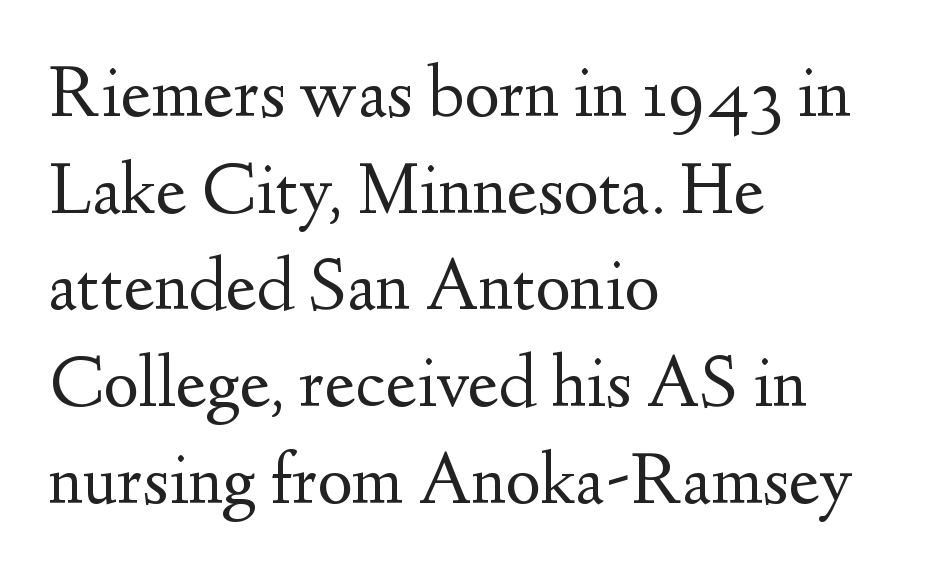
Q: Is the text bold? A: No.
Q: Is the text italic (slanted)? A: No, it is upright.
Q: Is the typeface a serif or a sans-serif typeface? A: Serif.
Q: Is the text underlined? A: No.
Q: How is the paragraph aligned? A: Left-aligned.
Q: Is the spacing between letters normal or unusually wide? A: Normal.
Q: Is the spacing between lines tight, normal or loose? A: Normal.
Q: Width (condensed, normal, or wide)? A: Normal.
Q: Stroke contrast? A: Medium.
Q: x-height? A: Small.
Q: Monospaced? A: No.
